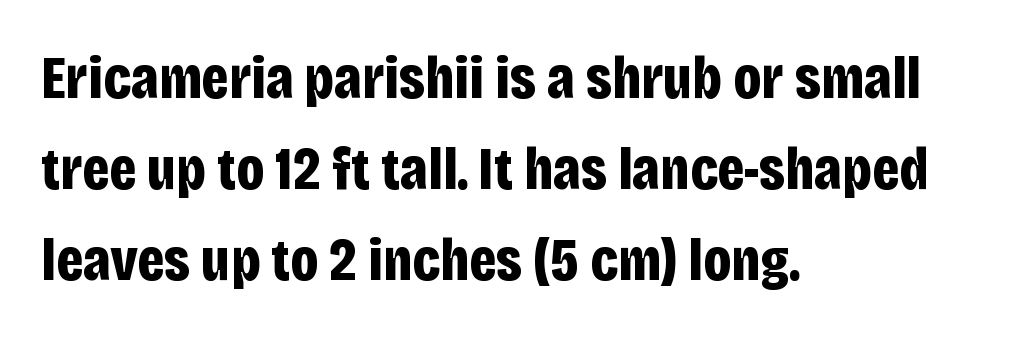
The image shows 61 px bold, condensed sans-serif type, upright; set left-aligned, normal line spacing (1.49x), normal letter spacing, not underlined; low stroke contrast and a large x-height.
